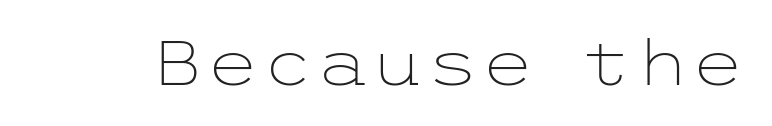
Posture: upright roman. The typeface chosen for these lines omits serifs. A bare baseline throughout the passage. Unbolded letterforms with no extra heft. Students, note that the glyphs here touch the page at normal intervals.
